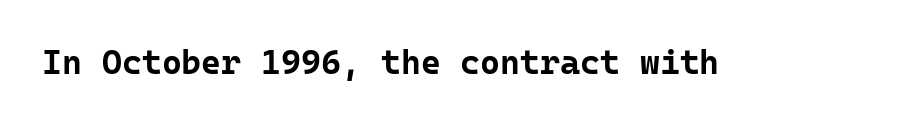
Examine the stroke ends and you'll find no serifs. This rendering leaves character spacing at its baseline value. The letters stand straight up with perfectly vertical stems. Words float on clear page, feet unadorned. Think of a typewriter: that constant character pitch is what you see here.
